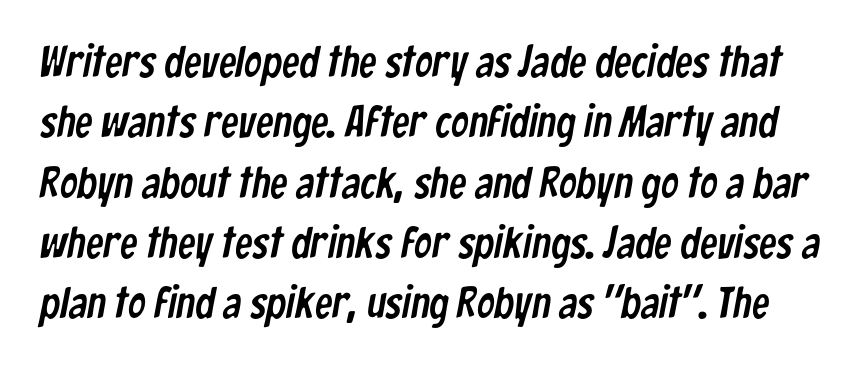
I'd call this a sans setting — the letters go barefoot. The foot of each line stays bare and open. You could call the tracking neutral — neither tight nor loose. This sample has the flowing, uneven cadence of proportional lettering.
